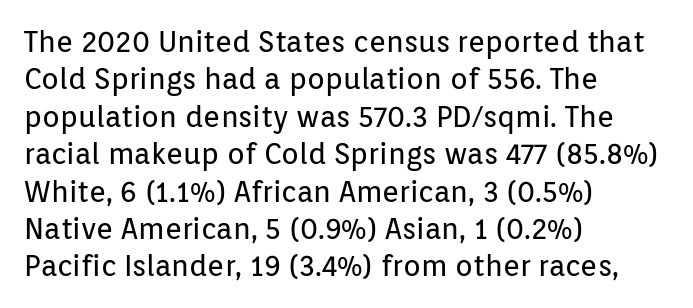
{"serif": "no", "italic": "no", "bold": "no", "weight": "regular", "width": "normal", "stroke_contrast": "low", "x_height": "medium", "monospaced": "no", "underline": "no", "align": "left", "line_spacing": "normal", "line_spacing_ratio": 1.29, "letter_spacing": "normal", "letter_spacing_em": 0.0, "glyph_px": 29}
